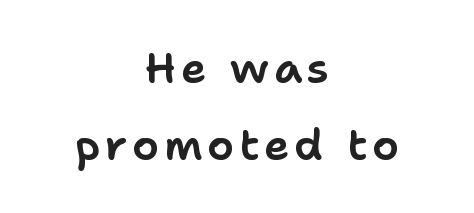
Q: Is the text italic (slanted)? A: No, it is upright.
Q: Is the typeface a serif or a sans-serif typeface? A: Sans-serif.
Q: Is the text underlined? A: No.
Q: How is the paragraph aligned? A: Centered.
Q: Width (condensed, normal, or wide)? A: Normal.
Q: Stroke contrast? A: Low.
Q: x-height? A: Medium.
Q: Monospaced? A: No.
